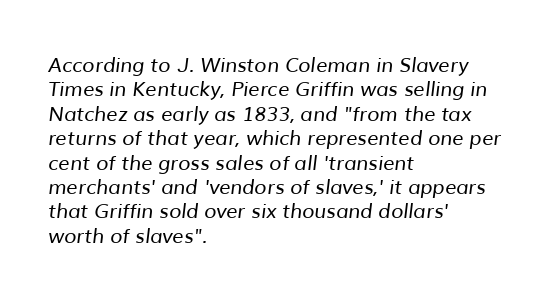
Q: Is the text bold? A: No.
Q: Is the text underlined? A: No.
Q: How is the paragraph aligned? A: Left-aligned.
Q: Is the spacing between letters normal or unusually wide? A: Normal.
